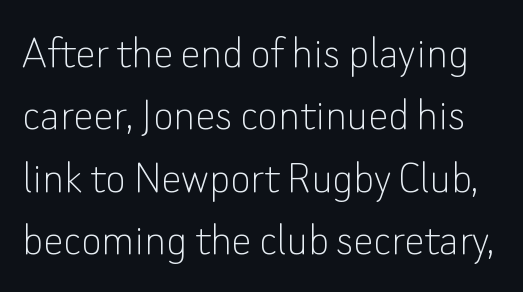
{"serif": "no", "italic": "no", "bold": "no", "weight": "thin", "width": "normal", "stroke_contrast": "low", "x_height": "small", "monospaced": "no", "underline": "no", "line_spacing": "normal", "line_spacing_ratio": 1.25, "letter_spacing": "normal", "letter_spacing_em": 0.0, "glyph_px": 50}
